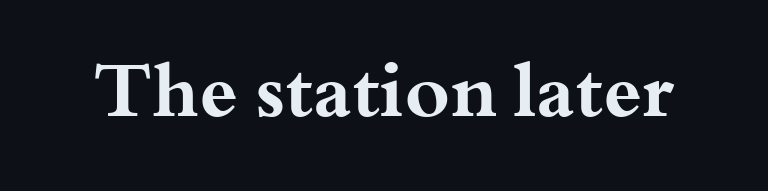
Heavy, bold letterforms. The type family on display is of the serif kind. When letters stand straight like this, we call the style roman or upright. Descenders are the only things crossing below the line.
